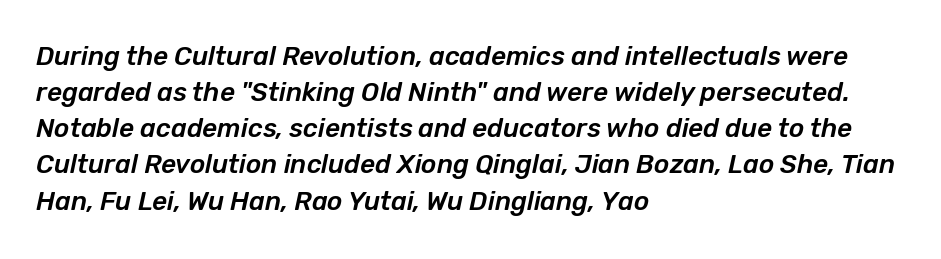
The image shows 26 px text type, italic (leaning right); set left-aligned, normal line spacing (1.39x), normal letter spacing, not underlined.
